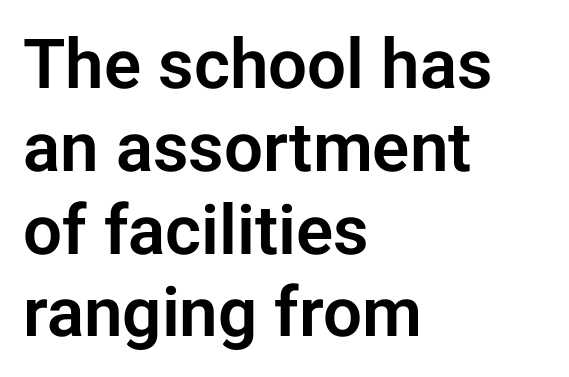
Q: Is the text italic (slanted)? A: No, it is upright.
Q: Is the typeface a serif or a sans-serif typeface? A: Sans-serif.
Q: Is the text underlined? A: No.
Q: How is the paragraph aligned? A: Left-aligned.
Q: Is the spacing between letters normal or unusually wide? A: Normal.
Q: Width (condensed, normal, or wide)? A: Normal.
Q: Stroke contrast? A: Low.
Q: x-height? A: Medium.
Q: Monospaced? A: No.
